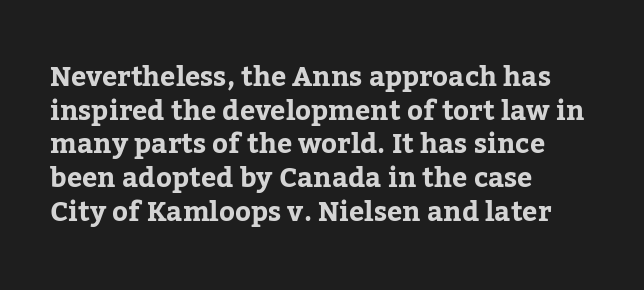
{"italic": "no", "bold": "yes", "underline": "no", "align": "left", "line_spacing": "normal", "line_spacing_ratio": 1.25, "letter_spacing": "normal", "letter_spacing_em": 0.0, "glyph_px": 27}
